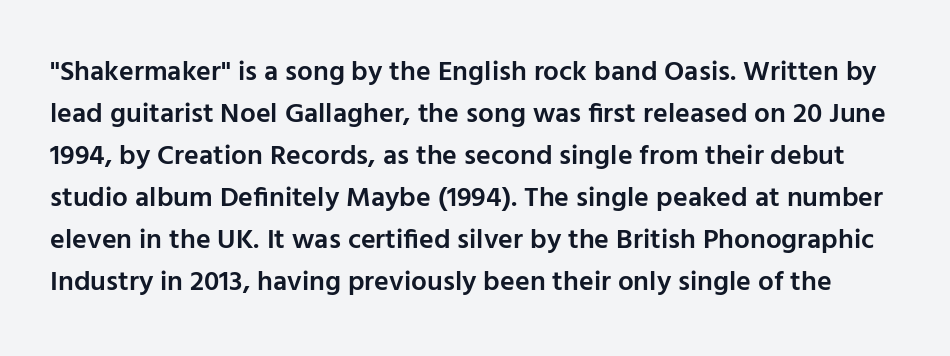
{"serif": "no", "italic": "no", "bold": "semi", "weight": "semibold", "width": "normal", "stroke_contrast": "low", "x_height": "medium", "monospaced": "no", "underline": "no", "line_spacing": "normal", "line_spacing_ratio": 1.5, "letter_spacing": "normal", "letter_spacing_em": 0.0, "glyph_px": 28}
